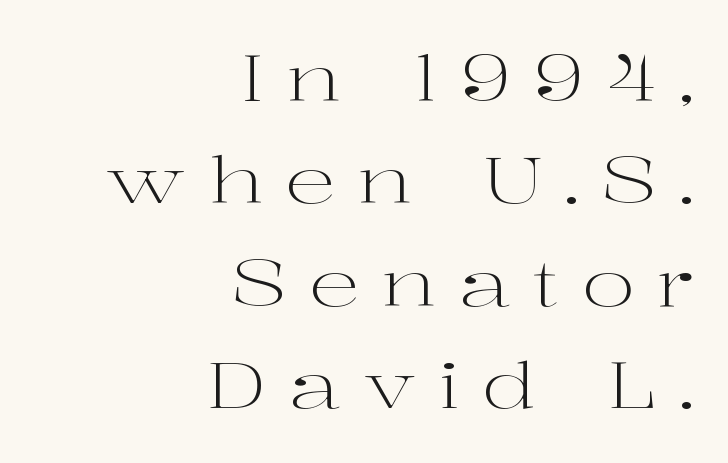
Varying glyph widths throughout — classic text-font behaviour. If you measured baseline to baseline, you'd find a middling distance. Ordinary non-slanted type is in use. The typeface has the unassuming heft of standard copy or less. Underline: absent.
